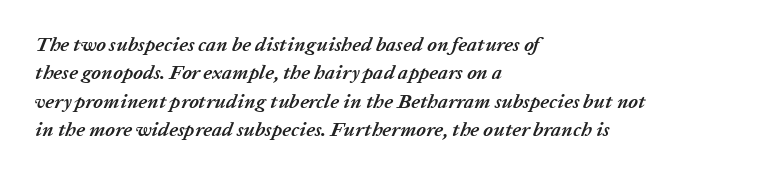
{"italic": "yes", "lean": "right", "slant_degrees": 20, "bold": "yes", "underline": "no", "align": "left", "line_spacing": "normal", "line_spacing_ratio": 1.42, "letter_spacing": "normal", "letter_spacing_em": 0.0, "glyph_px": 20}
